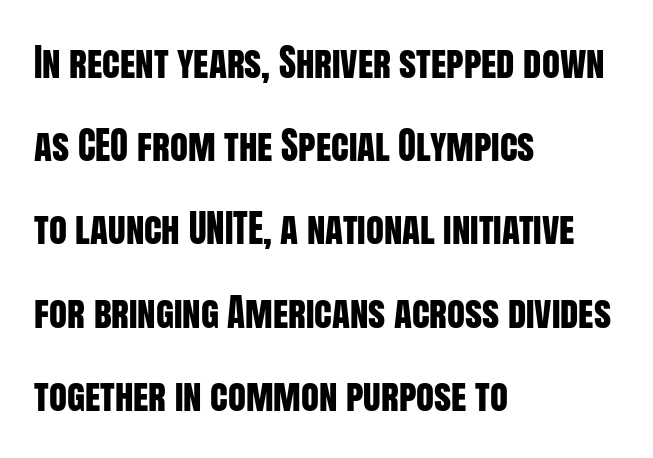
The image shows 37 px condensed sans-serif type, upright; set left-aligned, loose line spacing (2.25x), normal letter spacing, not underlined; low stroke contrast and a large x-height.
